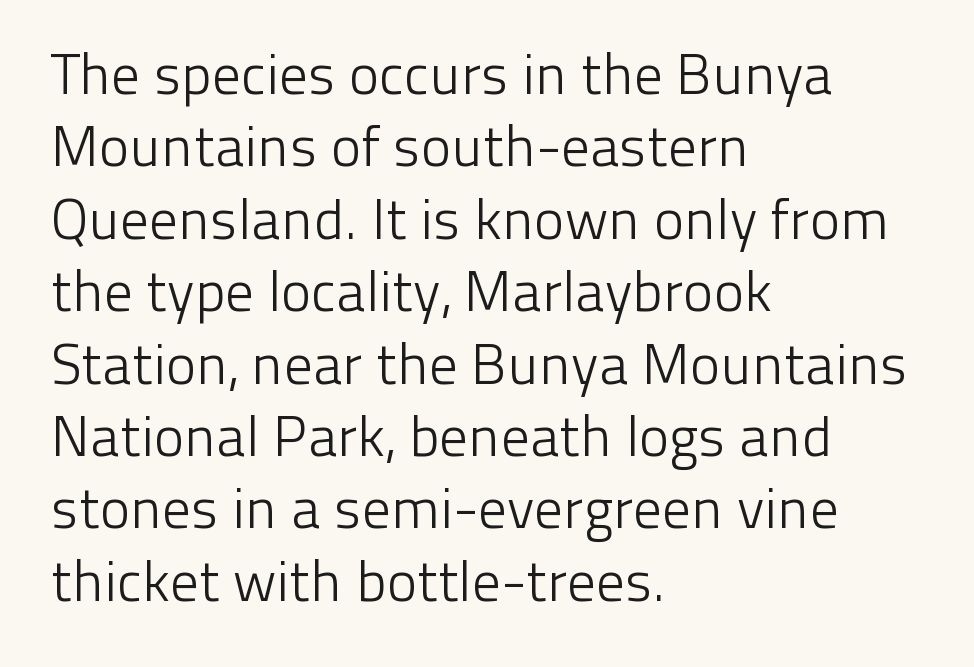
{"serif": "no", "italic": "no", "bold": "no", "weight": "light", "width": "normal", "stroke_contrast": "low", "x_height": "medium", "monospaced": "no", "underline": "no", "align": "left", "line_spacing": "normal", "line_spacing_ratio": 1.27, "letter_spacing": "normal", "letter_spacing_em": 0.0, "glyph_px": 57}
